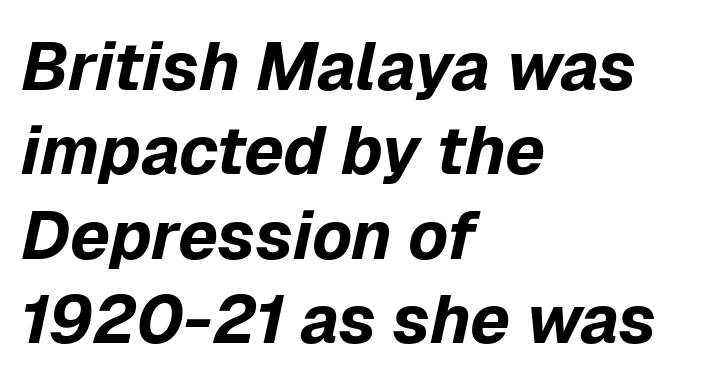
The line texture is even and compact thanks to regular tracking. Leftover space on each line is placed entirely after the last word. Plain, unruled lines of type. Characters are canted at an angle relative to the baseline's perpendicular. Every letter is thick-stroked: bold, no question.
